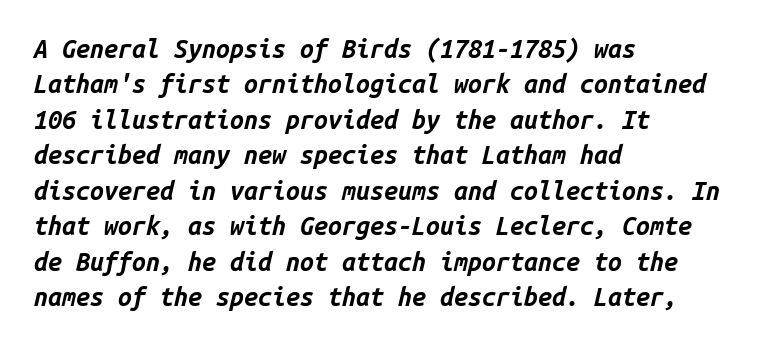
{"italic": "yes", "lean": "right", "slant_degrees": 14, "bold": "yes", "underline": "no", "align": "left", "line_spacing": "normal", "line_spacing_ratio": 1.42, "letter_spacing": "normal", "letter_spacing_em": 0.0, "glyph_px": 25}
